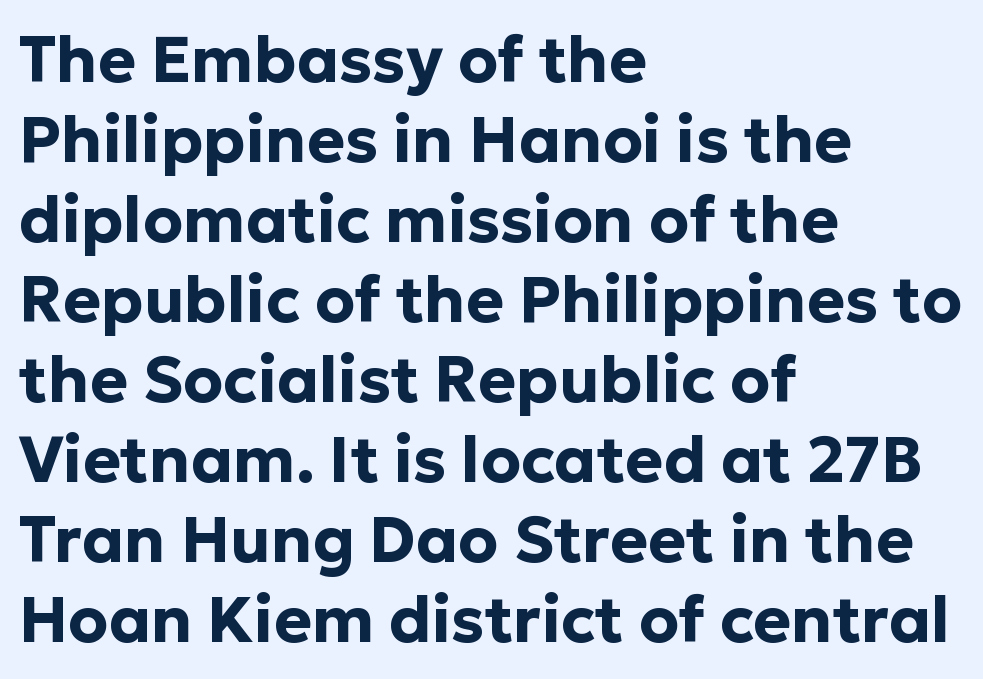
Examine the stroke ends and you'll find no serifs. If you measured baseline to baseline, you'd find a middling distance. Caption: bold face, heavy strokes. The gaps between neighbouring characters are ordinary and unremarkable. Check under the words: just untouched page.
